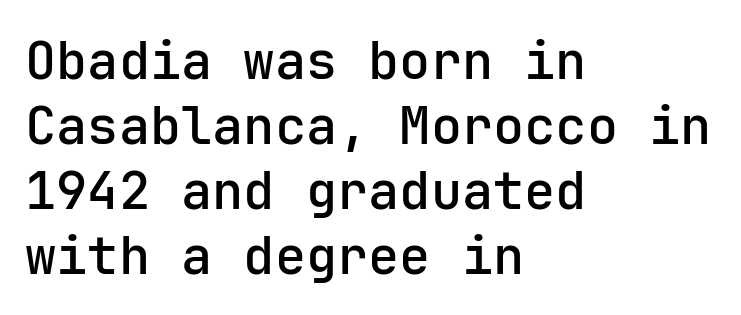
Q: Is the text italic (slanted)? A: No, it is upright.
Q: Is the typeface a serif or a sans-serif typeface? A: Sans-serif.
Q: Is the text underlined? A: No.
Q: How is the paragraph aligned? A: Left-aligned.
Q: Is the spacing between letters normal or unusually wide? A: Normal.
Q: Is the spacing between lines tight, normal or loose? A: Normal.
Q: Width (condensed, normal, or wide)? A: Normal.
Q: Stroke contrast? A: Low.
Q: x-height? A: Medium.
Q: Monospaced? A: Yes.
